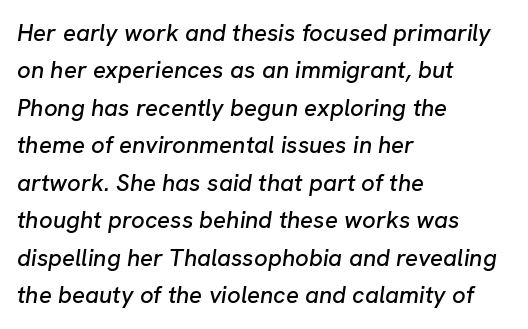
{"italic": "yes", "lean": "right", "slant_degrees": 8, "underline": "no", "align": "left", "line_spacing": "normal", "line_spacing_ratio": 1.56, "letter_spacing": "normal", "letter_spacing_em": 0.0, "glyph_px": 24}
